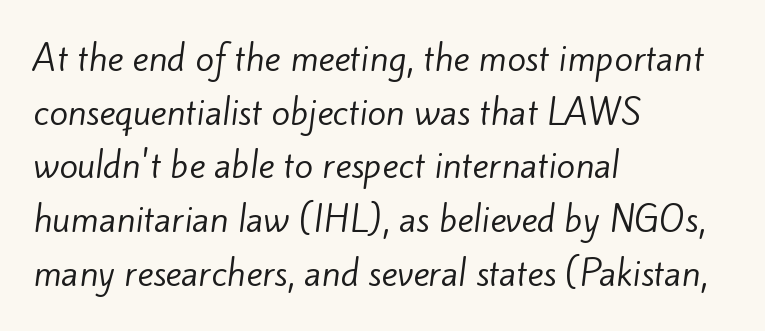
Ink coverage per letter is moderate at most. The paragraph has a hard left edge and a soft right edge. Regarding serifs, this sample does without them. The block of text has a typical density, with ordinary space between rows. The gap between lines stays unmarked. Compared with typical body copy, the letter spacing here is the same.
